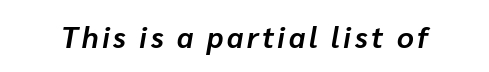
The image shows 29 px bold type, italic (leaning right); set not underlined; low stroke contrast and a medium x-height.
